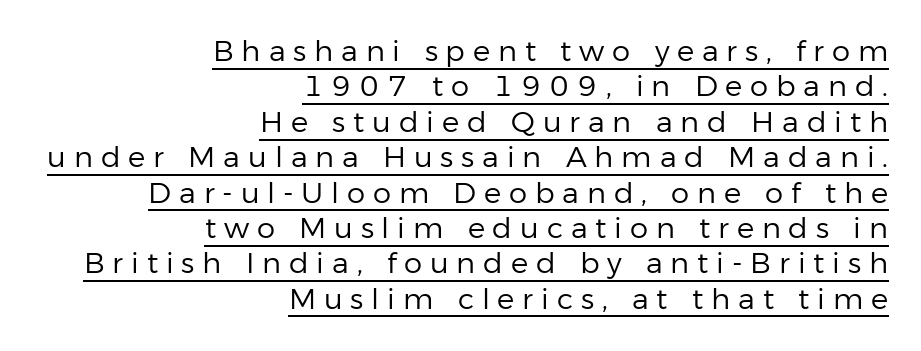
Look at the bottom of the vertical strokes: they stop flat, with no serifs. Tracking here is generous; glyphs stand well apart from one another. Honestly, the underline is the first thing you notice here. Each stroke keeps to a modest, everyday thickness or less.
